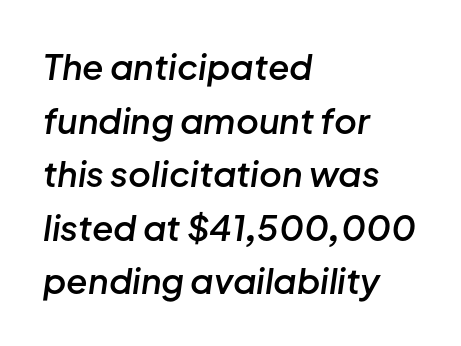
Q: Is the text bold? A: Semi-bold.
Q: Is the text italic (slanted)? A: Yes, it leans right by about 8 degrees.
Q: Is the text underlined? A: No.
Q: How is the paragraph aligned? A: Left-aligned.
Q: Is the spacing between letters normal or unusually wide? A: Normal.
Q: Is the spacing between lines tight, normal or loose? A: Normal.
Q: Width (condensed, normal, or wide)? A: Normal.
Q: Stroke contrast? A: Low.
Q: x-height? A: Medium.
Q: Monospaced? A: No.
